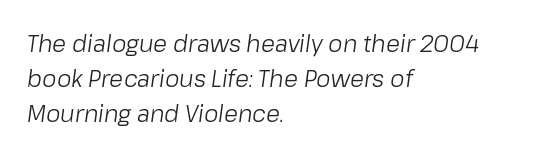
If you drew a ruler down the left edge, every line would touch it. The letters sit at their default tracking, neither squeezed nor spread. A light-to-regular cut is what we see here. Notice how descenders clear the ascenders below comfortably — that's standard leading. The typography opts for an oblique posture over an upright one. A bare baseline throughout the passage.
